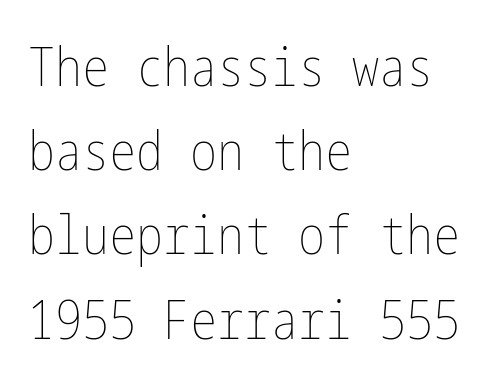
The image shows 54 px thin, condensed type, upright; set left-aligned, normal line spacing (1.56x), normal letter spacing, not underlined; low stroke contrast and a medium x-height.
